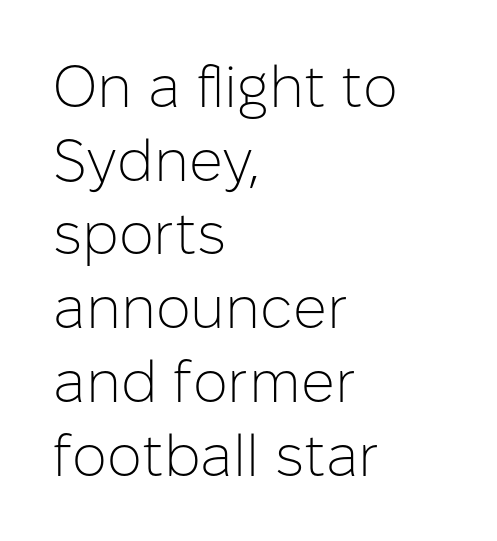
The image shows 59 px light sans-serif type, upright; set left-aligned, normal line spacing (1.25x), normal letter spacing, not underlined; low stroke contrast and a medium x-height.
